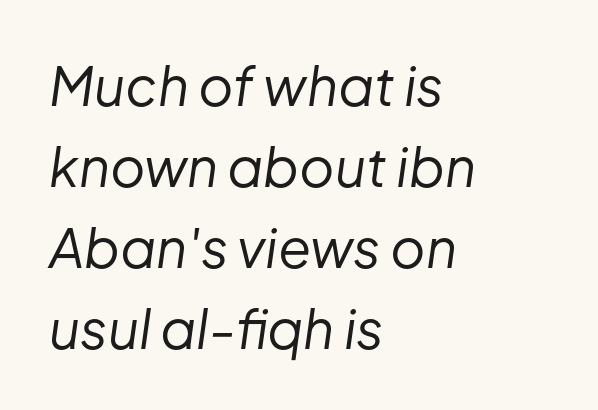
{"italic": "yes", "lean": "right", "slant_degrees": 8, "bold": "no", "weight": "regular", "width": "normal", "stroke_contrast": "low", "x_height": "medium", "monospaced": "no", "underline": "no", "align": "left", "line_spacing": "normal", "line_spacing_ratio": 1.5, "letter_spacing": "normal", "letter_spacing_em": 0.0, "glyph_px": 54}
